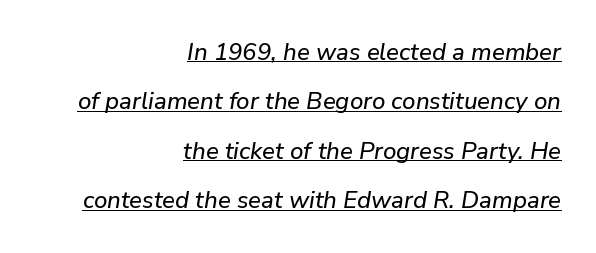
The image shows 24 px text type, italic (leaning right); set right-aligned, loose line spacing (2.06x), normal letter spacing, underlined.
